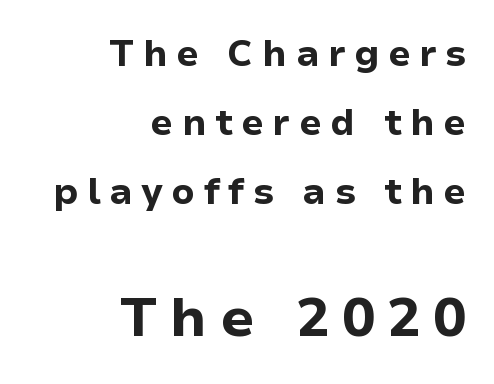
Q: Is the text bold? A: Yes.
Q: Is the text italic (slanted)? A: No, it is upright.
Q: Is the typeface a serif or a sans-serif typeface? A: Sans-serif.
Q: Is the text underlined? A: No.
Q: How is the paragraph aligned? A: Right-aligned.
Q: Is the spacing between letters normal or unusually wide? A: Unusually wide.
Q: Which block of text is set in a larger size, the first (top) or the second (bottom)? A: The second (bottom) one.
Q: Width (condensed, normal, or wide)? A: Normal.
Q: Stroke contrast? A: Low.
Q: x-height? A: Medium.
Q: Monospaced? A: No.
